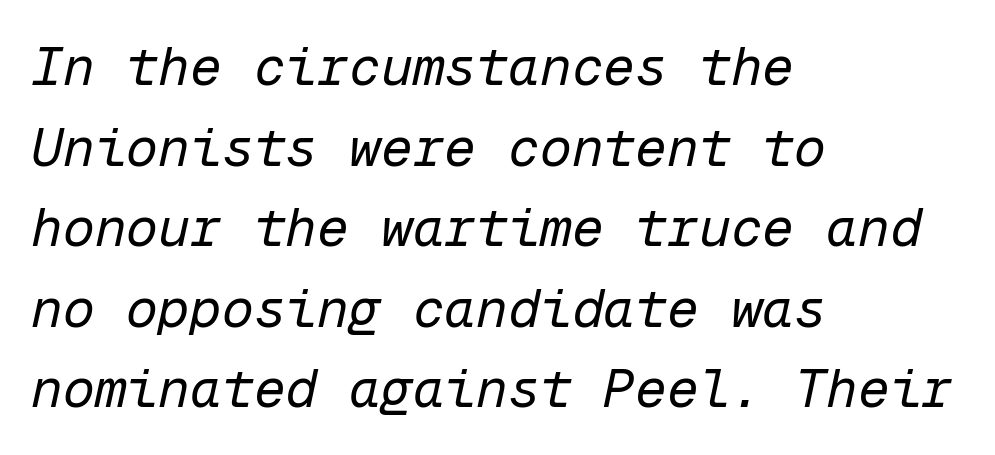
The image shows 53 px regular-weight type, italic (leaning right), monospaced; set left-aligned, normal line spacing (1.52x), normal letter spacing, not underlined; low stroke contrast and a medium x-height.
